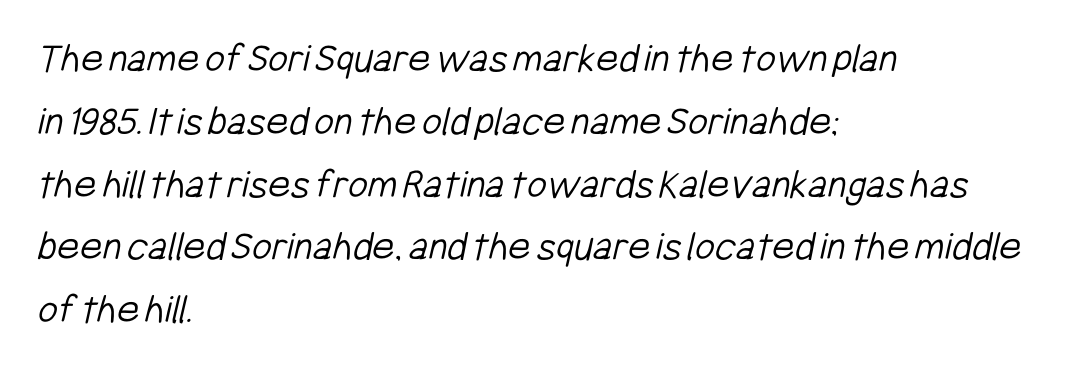
The letters carry no serifs — their stems end cleanly without finishing strokes. Vertical stems look standard width or narrower in stroke. Each letter keeps its own natural width here, so spacing adapts to shape. The designer left line spacing at the default. The paragraph has a hard left edge and a soft right edge. Honestly, the letter spacing is just normal — you wouldn't notice it.
